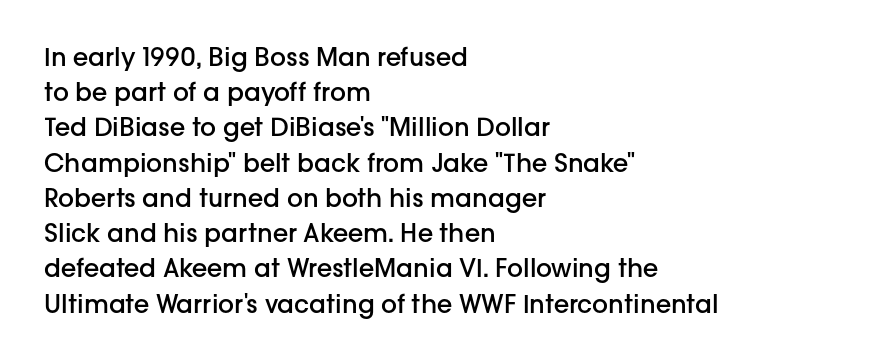
Heft: intermediate — a semibold. No word sits above an underline. Successive baselines arrive at the customary interval. Inter-character spacing is left at the font's built-in metrics. Reading down the block, your eye returns to a fixed left position each line. Italic? Not at all — the glyphs are vertical.
